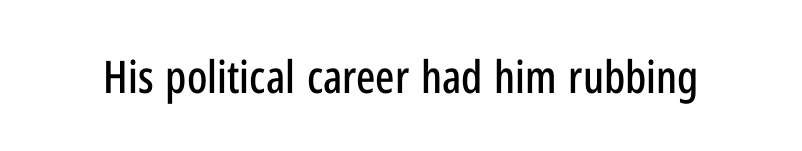
Q: Is the text italic (slanted)? A: No, it is upright.
Q: Is the typeface a serif or a sans-serif typeface? A: Sans-serif.
Q: Is the text underlined? A: No.
Q: Is the spacing between letters normal or unusually wide? A: Normal.
Q: Width (condensed, normal, or wide)? A: Condensed.
Q: Stroke contrast? A: Low.
Q: x-height? A: Medium.
Q: Monospaced? A: No.
